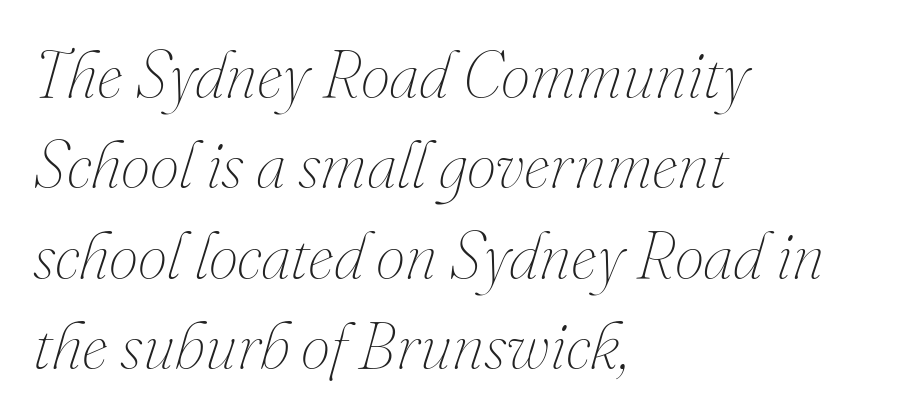
Characters are canted at an angle relative to the baseline's perpendicular. Compared with typical paragraphs, the rows here are spaced about the same. Here the designer chose a conventional face with non-uniform glyph widths. The line texture is even and compact thanks to regular tracking.
